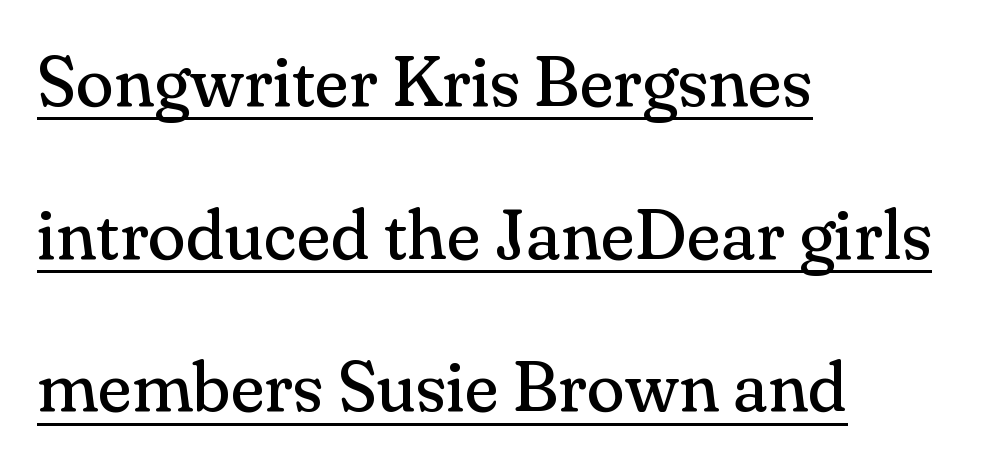
{"serif": "yes", "italic": "no", "bold": "no", "weight": "regular", "width": "normal", "stroke_contrast": "medium", "x_height": "small", "monospaced": "no", "underline": "yes", "align": "left", "line_spacing": "loose", "line_spacing_ratio": 2.18, "letter_spacing": "normal", "letter_spacing_em": 0.0, "glyph_px": 70}
